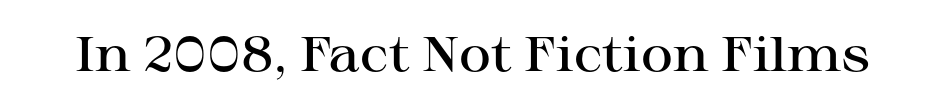
{"serif": "yes", "italic": "no", "bold": "semi", "weight": "semibold", "width": "wide", "stroke_contrast": "high", "x_height": "medium", "monospaced": "no", "underline": "no", "letter_spacing": "normal", "letter_spacing_em": 0.0, "glyph_px": 49}
